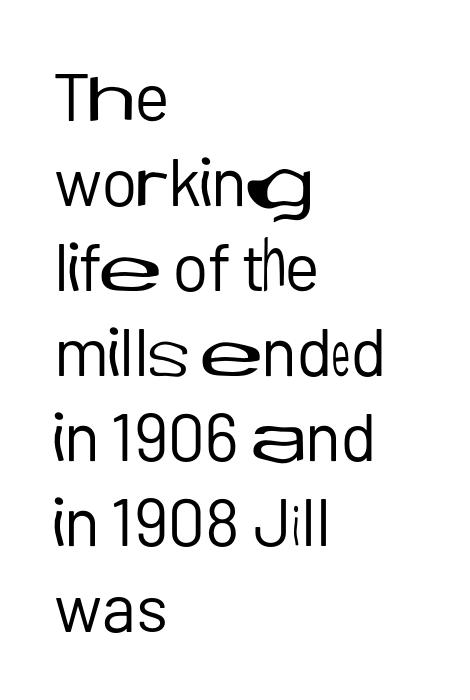
The image shows 67 px regular-weight sans-serif type, upright; set left-aligned, normal line spacing (1.27x), normal letter spacing, not underlined; low stroke contrast and a medium x-height.
